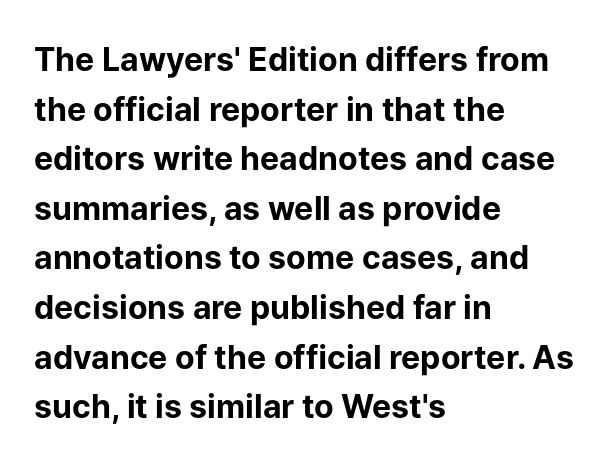
{"serif": "no", "italic": "no", "bold": "yes", "weight": "bold", "width": "normal", "stroke_contrast": "low", "x_height": "medium", "monospaced": "no", "underline": "no", "align": "left", "line_spacing": "normal", "line_spacing_ratio": 1.55, "letter_spacing": "normal", "letter_spacing_em": 0.0, "glyph_px": 32}
